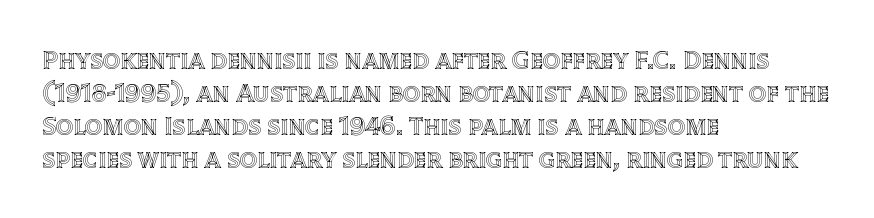
No extra tracking has been applied to these lines. Check the space under the baseline: it is left empty. The font's upright variant was chosen for this text. Casual observation: everything's shoved over to the left.
